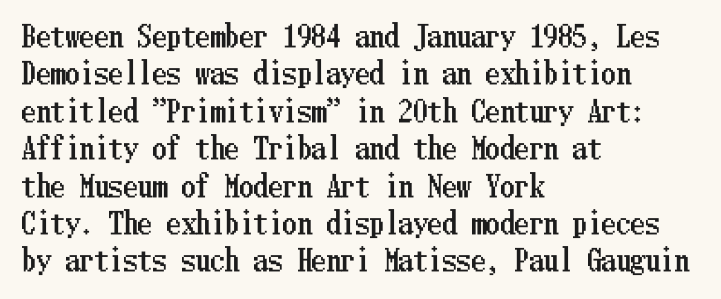
Q: Is the text italic (slanted)? A: No, it is upright.
Q: Is the text underlined? A: No.
Q: How is the paragraph aligned? A: Left-aligned.
Q: Is the spacing between letters normal or unusually wide? A: Normal.
Q: Is the spacing between lines tight, normal or loose? A: Normal.
Q: Width (condensed, normal, or wide)? A: Condensed.
Q: Stroke contrast? A: Low.
Q: x-height? A: Medium.
